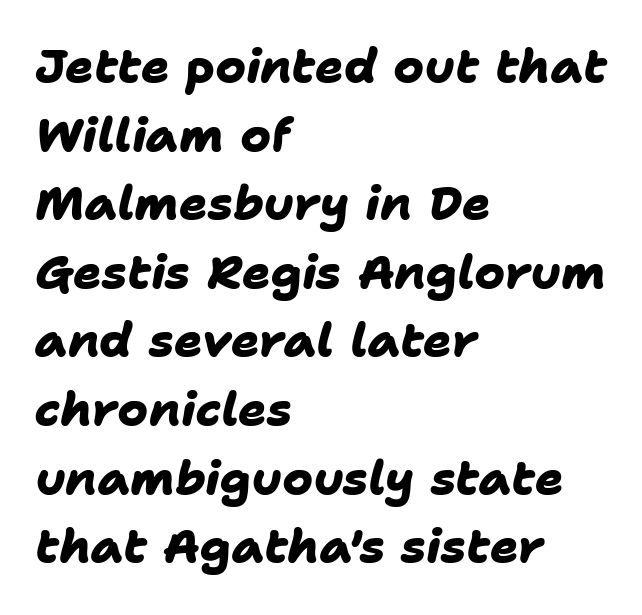
Looks like regular typesetting: each glyph gets only the width it needs. Alignment: flush left. The type is set solid horizontally, with unmodified tracking. Honestly, the row spacing looks completely unremarkable.
